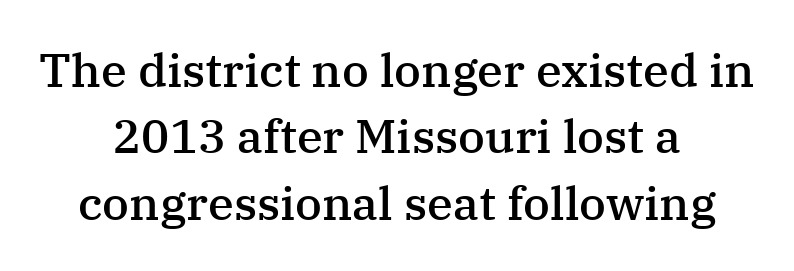
{"serif": "yes", "italic": "no", "bold": "semi", "weight": "semibold", "width": "normal", "stroke_contrast": "medium", "x_height": "medium", "monospaced": "no", "underline": "no", "align": "center", "line_spacing": "normal", "line_spacing_ratio": 1.41, "letter_spacing": "normal", "letter_spacing_em": 0.0, "glyph_px": 47}
